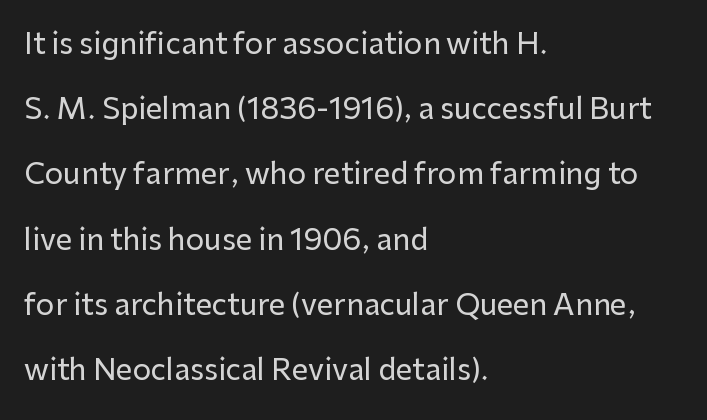
Does the copy run flush right? No — it runs flush left. Varying glyph widths throughout — classic text-font behaviour. Leading is clearly above the norm, producing a sparse column. Nope, not italic — everything's standing straight.
